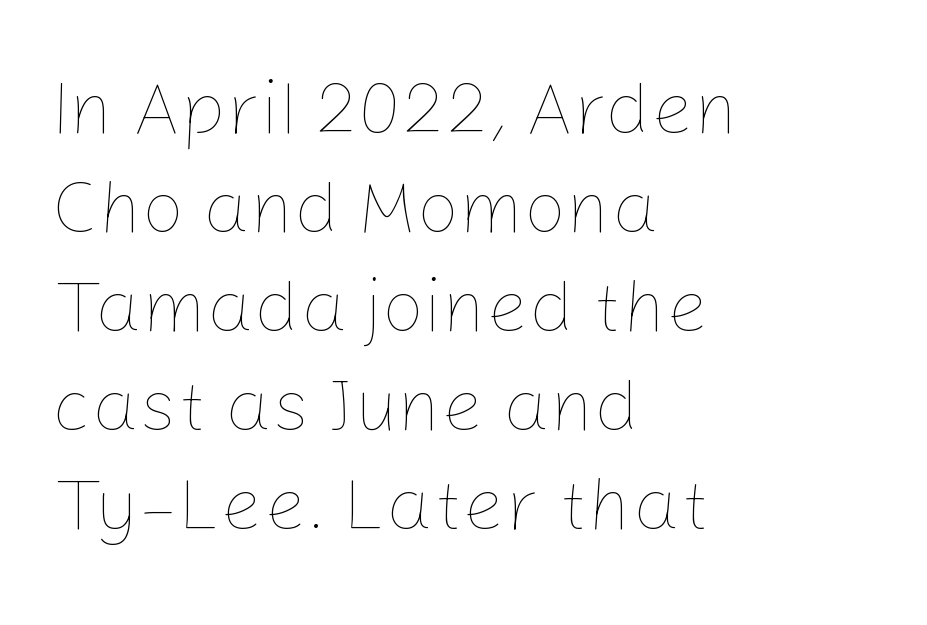
The image shows 75 px thin type, upright; set left-aligned, normal line spacing (1.32x), normal letter spacing, not underlined; low stroke contrast and a medium x-height.
